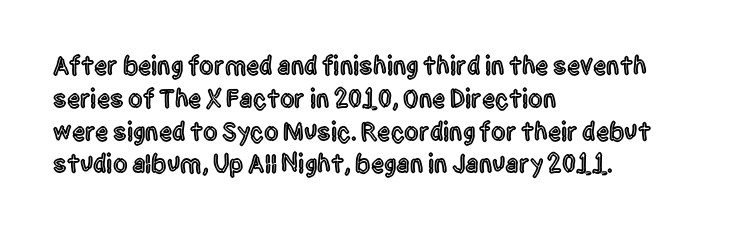
Each new line begins a customary step beneath the previous one. The passage shown is not underscored anywhere. Unlike italic type, these characters show no tilt at all. Casual observation: everything's shoved over to the left.
